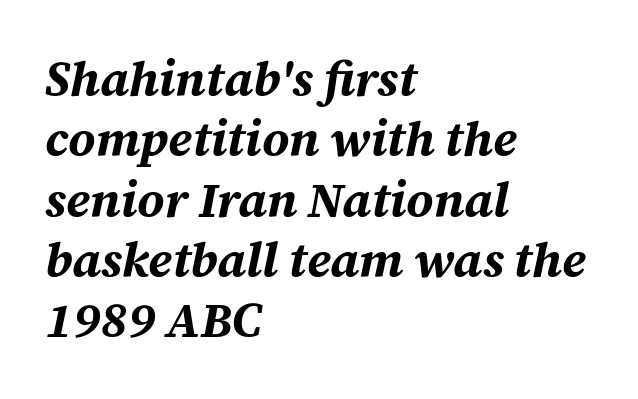
{"italic": "yes", "lean": "right", "slant_degrees": 12, "bold": "yes", "weight": "bold", "width": "normal", "stroke_contrast": "medium", "x_height": "medium", "monospaced": "no", "underline": "no", "align": "left", "line_spacing_ratio": 1.23, "letter_spacing": "normal", "letter_spacing_em": 0.0, "glyph_px": 49}
